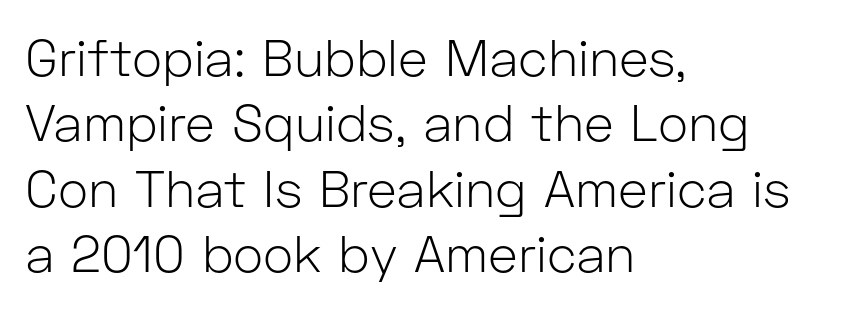
{"serif": "no", "italic": "no", "bold": "no", "weight": "light", "width": "normal", "stroke_contrast": "low", "x_height": "medium", "monospaced": "no", "underline": "no", "align": "left", "line_spacing": "normal", "line_spacing_ratio": 1.28, "letter_spacing": "normal", "letter_spacing_em": 0.0, "glyph_px": 51}
